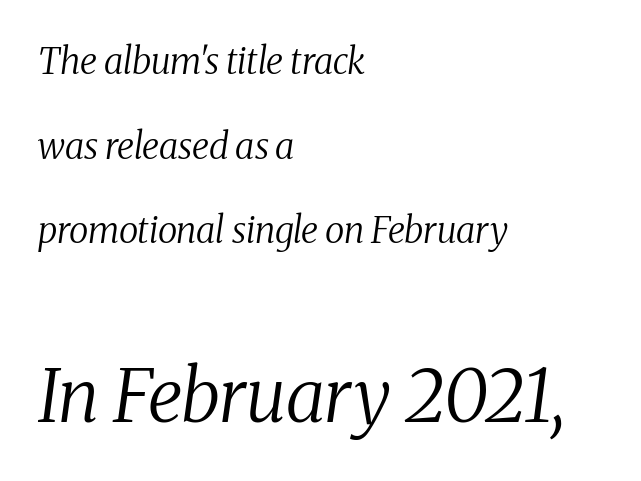
Q: Is the text bold? A: No.
Q: Is the text italic (slanted)? A: Yes, it leans right by about 8 degrees.
Q: Is the typeface a serif or a sans-serif typeface? A: Serif.
Q: Is the text underlined? A: No.
Q: How is the paragraph aligned? A: Left-aligned.
Q: Is the spacing between letters normal or unusually wide? A: Normal.
Q: Is the spacing between lines tight, normal or loose? A: Loose.
Q: Which block of text is set in a larger size, the first (top) or the second (bottom)? A: The second (bottom) one.
Q: Width (condensed, normal, or wide)? A: Normal.
Q: Stroke contrast? A: Medium.
Q: x-height? A: Medium.
Q: Monospaced? A: No.
